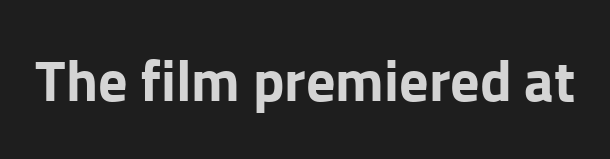
{"serif": "no", "italic": "no", "bold": "yes", "weight": "bold", "width": "normal", "stroke_contrast": "low", "x_height": "medium", "monospaced": "no", "underline": "no", "letter_spacing": "normal", "letter_spacing_em": 0.0, "glyph_px": 58}
